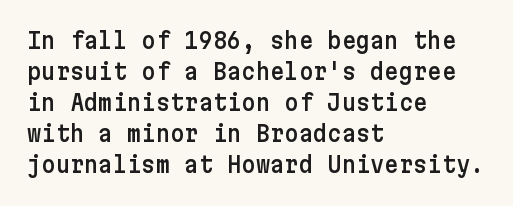
Q: Is the text italic (slanted)? A: No, it is upright.
Q: Is the text underlined? A: No.
Q: How is the paragraph aligned? A: Left-aligned.
Q: Is the spacing between letters normal or unusually wide? A: Normal.
Q: Is the spacing between lines tight, normal or loose? A: Normal.
